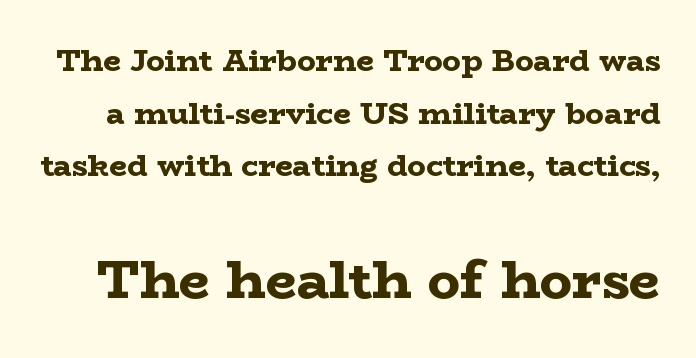
{"serif": "yes", "italic": "no", "bold": "yes", "weight": "bold", "width": "wide", "stroke_contrast": "low", "x_height": "medium", "monospaced": "no", "underline": "no", "line_spacing": "normal", "line_spacing_ratio": 1.7, "letter_spacing": "normal", "letter_spacing_em": 0.0, "larger_block": "second", "size_ratio": 1.74, "glyph_px": 54}
